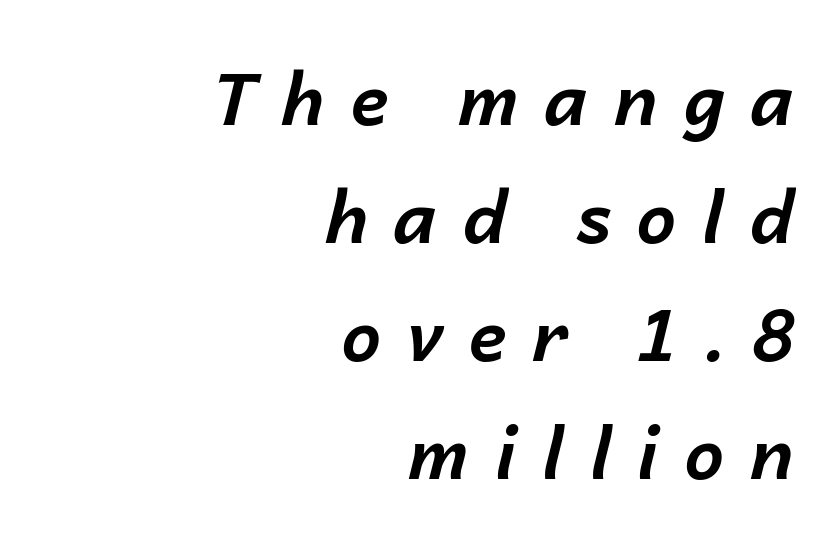
The image shows 71 px bold type, italic (leaning right); set right-aligned, normal line spacing (1.66x), unusually wide letter spacing (+0.36 em), not underlined; low stroke contrast and a medium x-height.
